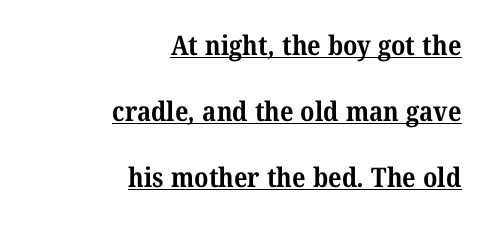
Q: Is the text bold? A: Yes.
Q: Is the text underlined? A: Yes.
Q: How is the paragraph aligned? A: Right-aligned.
Q: Is the spacing between letters normal or unusually wide? A: Normal.
Q: Is the spacing between lines tight, normal or loose? A: Loose.
